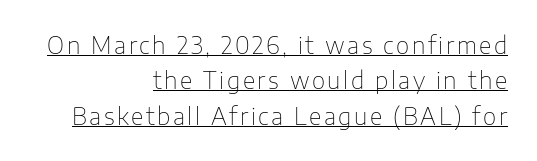
{"italic": "no", "bold": "no", "underline": "yes", "align": "right", "line_spacing": "normal", "line_spacing_ratio": 1.54, "glyph_px": 23}
